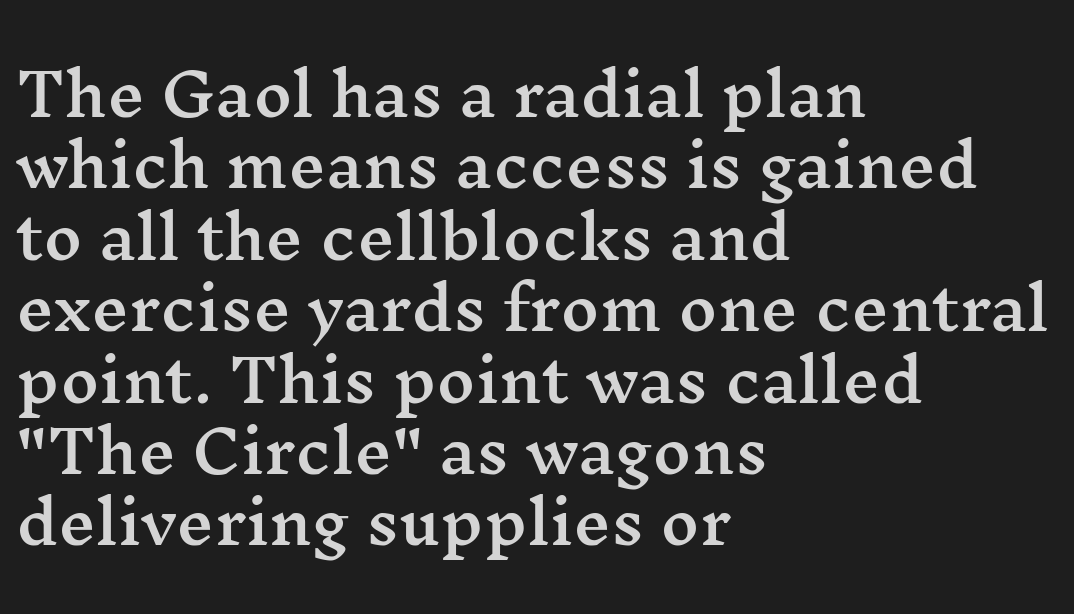
Q: Is the text italic (slanted)? A: No, it is upright.
Q: Is the typeface a serif or a sans-serif typeface? A: Serif.
Q: Is the text underlined? A: No.
Q: How is the paragraph aligned? A: Left-aligned.
Q: Is the spacing between letters normal or unusually wide? A: Normal.
Q: Width (condensed, normal, or wide)? A: Wide.
Q: Stroke contrast? A: Medium.
Q: x-height? A: Medium.
Q: Monospaced? A: No.
